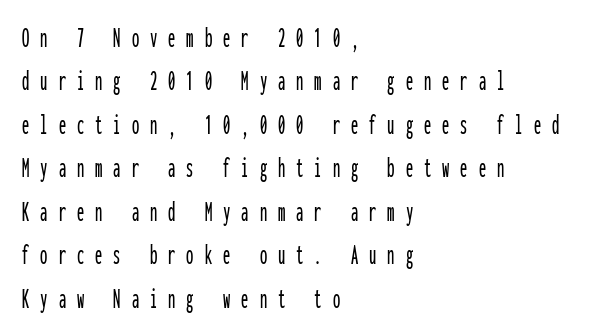
Honestly, the row spacing looks completely unremarkable. Every character here occupies the same horizontal width, giving the sample a typewriter-like rhythm. Someone cranked the tracking dial way up on this one. Is the block centered? No — it sits flush against the left margin. Descender tails drop into unmarked territory. A sans-serif font was chosen for this passage.
